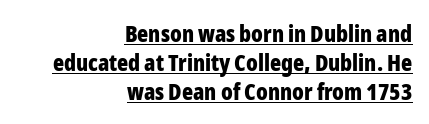
{"italic": "no", "bold": "yes", "underline": "yes", "align": "right", "line_spacing": "normal", "line_spacing_ratio": 1.26, "letter_spacing": "normal", "letter_spacing_em": 0.0, "glyph_px": 23}
